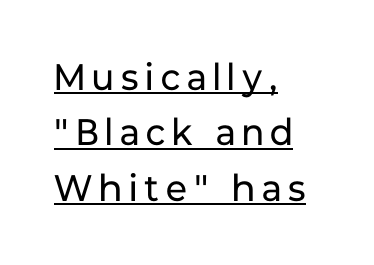
Q: Is the text bold? A: No.
Q: Is the text italic (slanted)? A: No, it is upright.
Q: Is the typeface a serif or a sans-serif typeface? A: Sans-serif.
Q: Is the text underlined? A: Yes.
Q: How is the paragraph aligned? A: Left-aligned.
Q: Is the spacing between lines tight, normal or loose? A: Normal.
Q: Width (condensed, normal, or wide)? A: Normal.
Q: Stroke contrast? A: Low.
Q: x-height? A: Medium.
Q: Monospaced? A: No.
